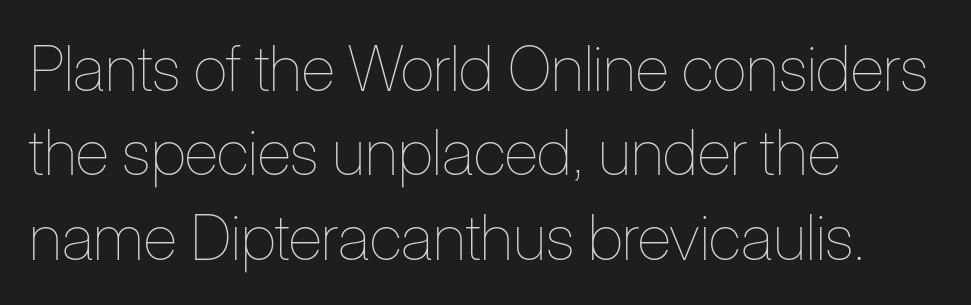
Q: Is the text bold? A: No.
Q: Is the text italic (slanted)? A: No, it is upright.
Q: Is the text underlined? A: No.
Q: How is the paragraph aligned? A: Left-aligned.
Q: Is the spacing between letters normal or unusually wide? A: Normal.
Q: Is the spacing between lines tight, normal or loose? A: Normal.
Q: Width (condensed, normal, or wide)? A: Condensed.
Q: Stroke contrast? A: Low.
Q: x-height? A: Medium.
Q: Monospaced? A: No.
